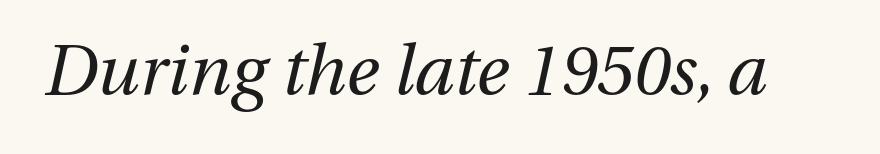
The image shows 69 px regular-weight type, italic (leaning right); set normal letter spacing, not underlined; medium stroke contrast and a medium x-height.
